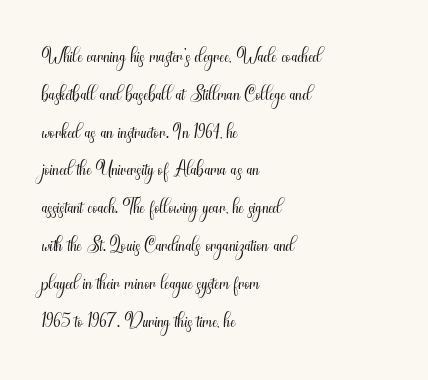
Q: Is the text bold? A: No.
Q: Is the text italic (slanted)? A: Yes.
Q: Is the typeface a serif or a sans-serif typeface? A: Sans-serif.
Q: Is the text underlined? A: No.
Q: How is the paragraph aligned? A: Left-aligned.
Q: Is the spacing between letters normal or unusually wide? A: Normal.
Q: Is the spacing between lines tight, normal or loose? A: Normal.
Q: Width (condensed, normal, or wide)? A: Condensed.
Q: Stroke contrast? A: Medium.
Q: x-height? A: Small.
Q: Monospaced? A: No.
